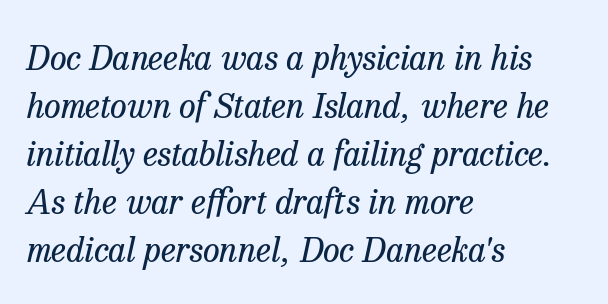
Q: Is the text bold? A: No.
Q: Is the text italic (slanted)? A: Yes, it leans right by about 13 degrees.
Q: Is the typeface a serif or a sans-serif typeface? A: Serif.
Q: Is the text underlined? A: No.
Q: How is the paragraph aligned? A: Left-aligned.
Q: Is the spacing between letters normal or unusually wide? A: Normal.
Q: Is the spacing between lines tight, normal or loose? A: Normal.
Q: Width (condensed, normal, or wide)? A: Normal.
Q: Stroke contrast? A: Low.
Q: x-height? A: Medium.
Q: Monospaced? A: No.
